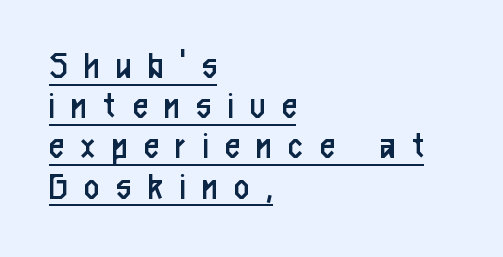
The image shows 41 px regular-weight, condensed sans-serif type, upright; set left-aligned, tight line spacing (0.98x), unusually wide letter spacing (+0.42 em), underlined; low stroke contrast and a medium x-height.
